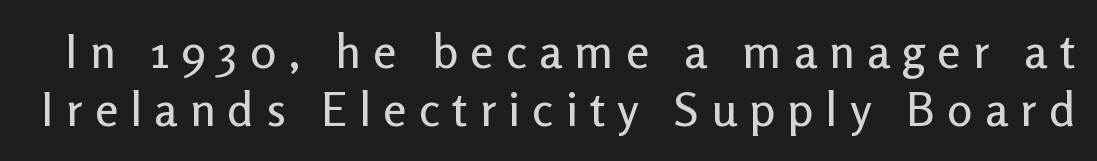
{"serif": "no", "italic": "no", "width": "normal", "stroke_contrast": "low", "x_height": "medium", "monospaced": "no", "underline": "no", "line_spacing_ratio": 1.24, "letter_spacing": "wide", "letter_spacing_em": 0.26, "glyph_px": 47}
